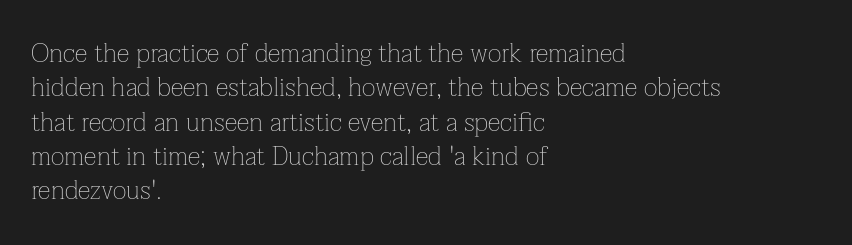
Q: Is the text bold? A: No.
Q: Is the text italic (slanted)? A: No, it is upright.
Q: Is the text underlined? A: No.
Q: How is the paragraph aligned? A: Left-aligned.
Q: Is the spacing between letters normal or unusually wide? A: Normal.
Q: Is the spacing between lines tight, normal or loose? A: Normal.
